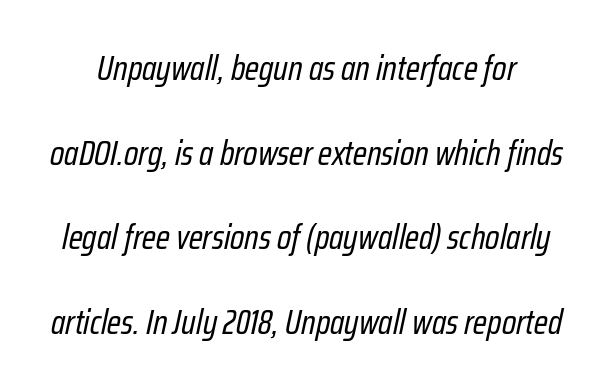
The strokes are not fattened; the text isn't bold. A clean baseline with only descenders dipping below it. This sample has the flowing, uneven cadence of proportional lettering. Look at the tracking — it's just the regular setting, nothing added. Regarding leading, the lines here are spaced well apart.
